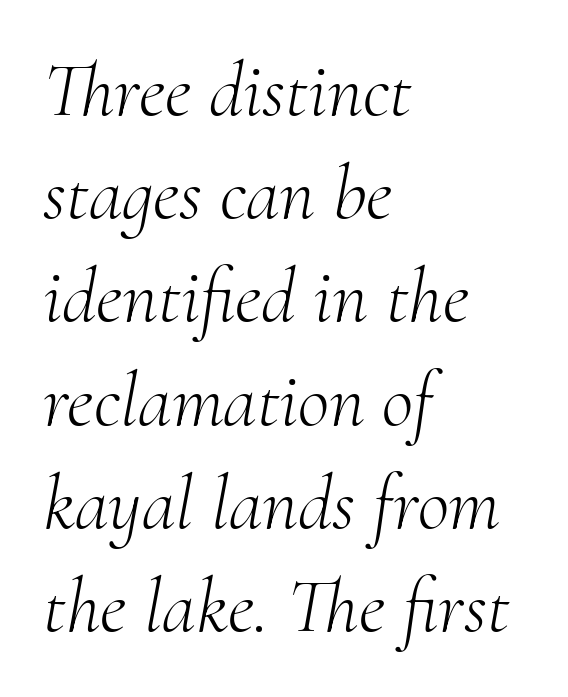
Q: Is the text bold? A: No.
Q: Is the text italic (slanted)? A: Yes, it leans right by about 10 degrees.
Q: Is the typeface a serif or a sans-serif typeface? A: Serif.
Q: Is the text underlined? A: No.
Q: How is the paragraph aligned? A: Left-aligned.
Q: Is the spacing between letters normal or unusually wide? A: Normal.
Q: Is the spacing between lines tight, normal or loose? A: Normal.
Q: Width (condensed, normal, or wide)? A: Normal.
Q: Stroke contrast? A: Medium.
Q: x-height? A: Small.
Q: Monospaced? A: No.
